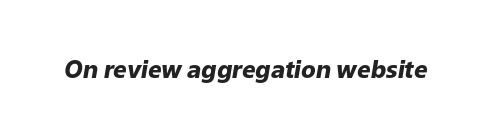
Does the weight exceed regular? Yes, all the way to bold. The text carries the slant typical of an italic or oblique font. This rendering leaves character spacing at its baseline value. Descender tails drop into unmarked territory.
